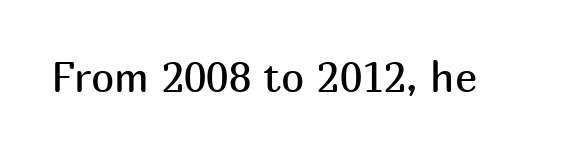
{"serif": "no", "italic": "no", "bold": "no", "weight": "regular", "width": "normal", "stroke_contrast": "medium", "x_height": "medium", "monospaced": "no", "underline": "no", "letter_spacing": "normal", "letter_spacing_em": 0.0, "glyph_px": 42}
